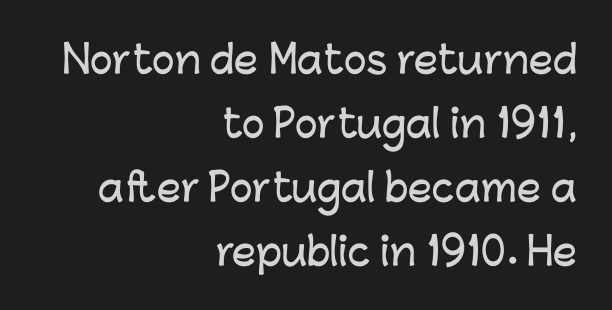
The lines are quadded right. No word sits above an underline. Standard letterfit; no display-style spreading of the glyphs. The rows are spaced the way most documents space them.
